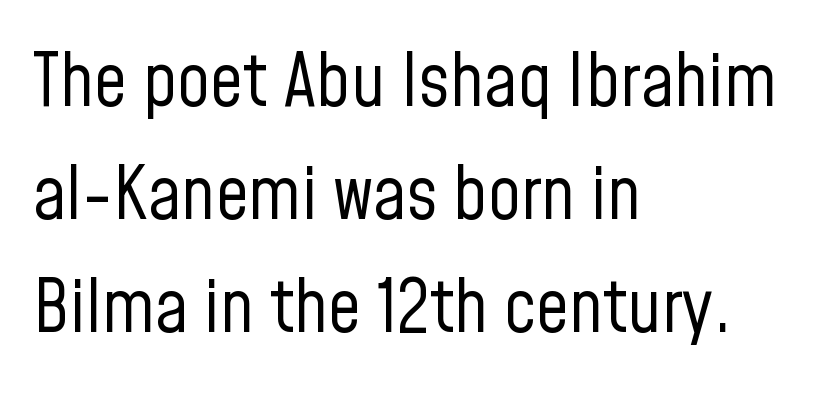
The image shows 73 px regular-weight, condensed sans-serif type, upright; set left-aligned, normal line spacing (1.55x), normal letter spacing, not underlined; low stroke contrast and a medium x-height.
